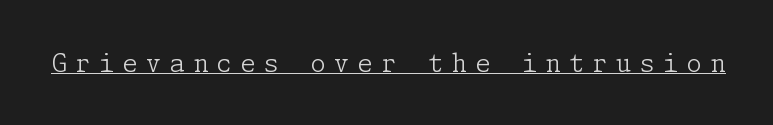
{"italic": "no", "bold": "no", "underline": "yes", "letter_spacing": "wide", "letter_spacing_em": 0.32, "glyph_px": 25}
